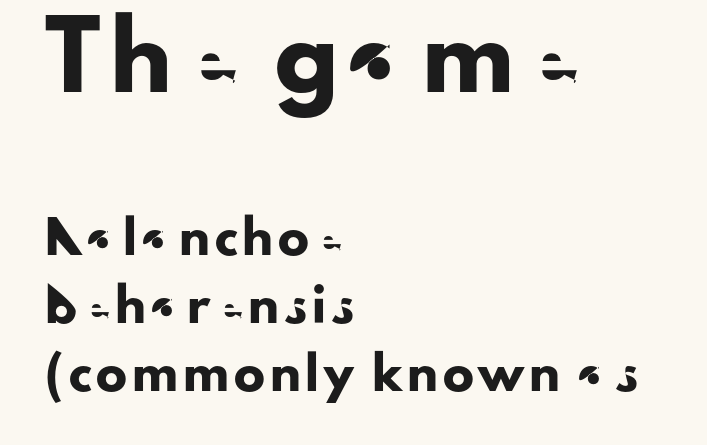
The image shows 62 px sans-serif type, upright; set left-aligned, loose line spacing (2.2x), not underlined; the first (top) block is 2.0x larger; low stroke contrast and a small x-height.
